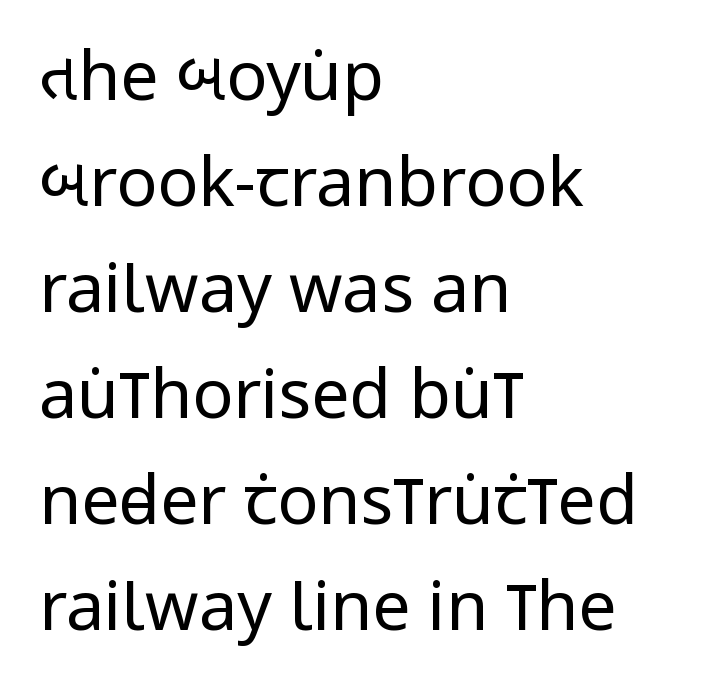
Q: Is the text bold? A: No.
Q: Is the text italic (slanted)? A: No, it is upright.
Q: Is the typeface a serif or a sans-serif typeface? A: Sans-serif.
Q: Is the text underlined? A: No.
Q: How is the paragraph aligned? A: Left-aligned.
Q: Is the spacing between letters normal or unusually wide? A: Normal.
Q: Is the spacing between lines tight, normal or loose? A: Normal.
Q: Width (condensed, normal, or wide)? A: Condensed.
Q: Stroke contrast? A: Low.
Q: x-height? A: Large.
Q: Monospaced? A: No.
